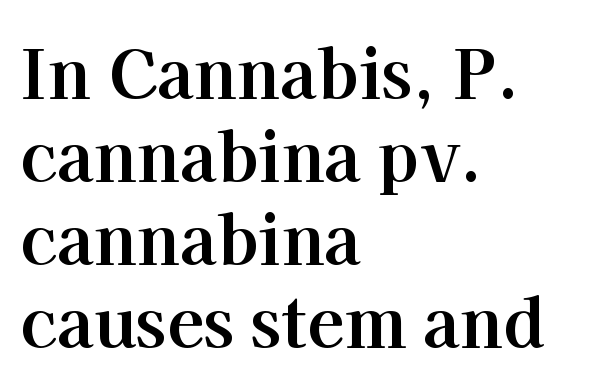
Q: Is the text bold? A: Yes.
Q: Is the text italic (slanted)? A: No, it is upright.
Q: Is the typeface a serif or a sans-serif typeface? A: Serif.
Q: Is the text underlined? A: No.
Q: How is the paragraph aligned? A: Left-aligned.
Q: Is the spacing between letters normal or unusually wide? A: Normal.
Q: Width (condensed, normal, or wide)? A: Normal.
Q: Stroke contrast? A: High.
Q: x-height? A: Medium.
Q: Monospaced? A: No.
